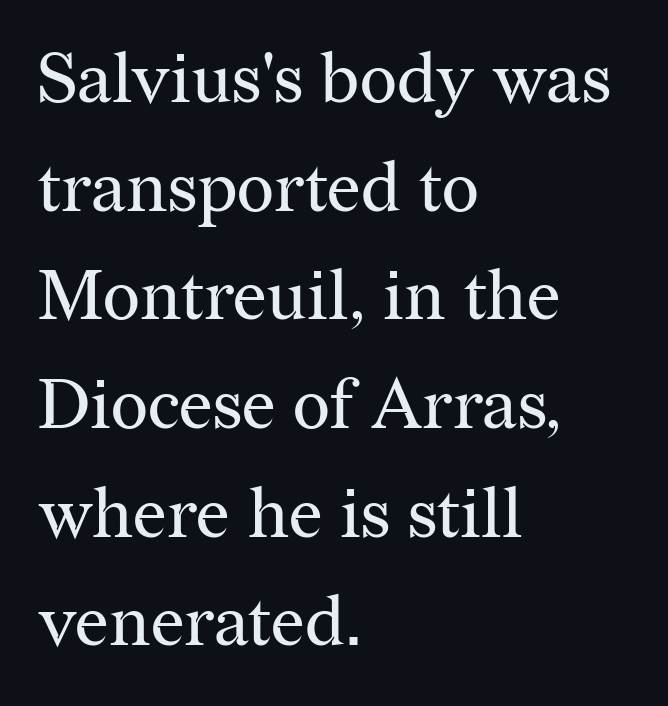
Q: Is the text bold? A: No.
Q: Is the text italic (slanted)? A: No, it is upright.
Q: Is the typeface a serif or a sans-serif typeface? A: Serif.
Q: Is the text underlined? A: No.
Q: How is the paragraph aligned? A: Left-aligned.
Q: Is the spacing between letters normal or unusually wide? A: Normal.
Q: Is the spacing between lines tight, normal or loose? A: Normal.
Q: Width (condensed, normal, or wide)? A: Normal.
Q: Stroke contrast? A: Medium.
Q: x-height? A: Medium.
Q: Monospaced? A: No.
